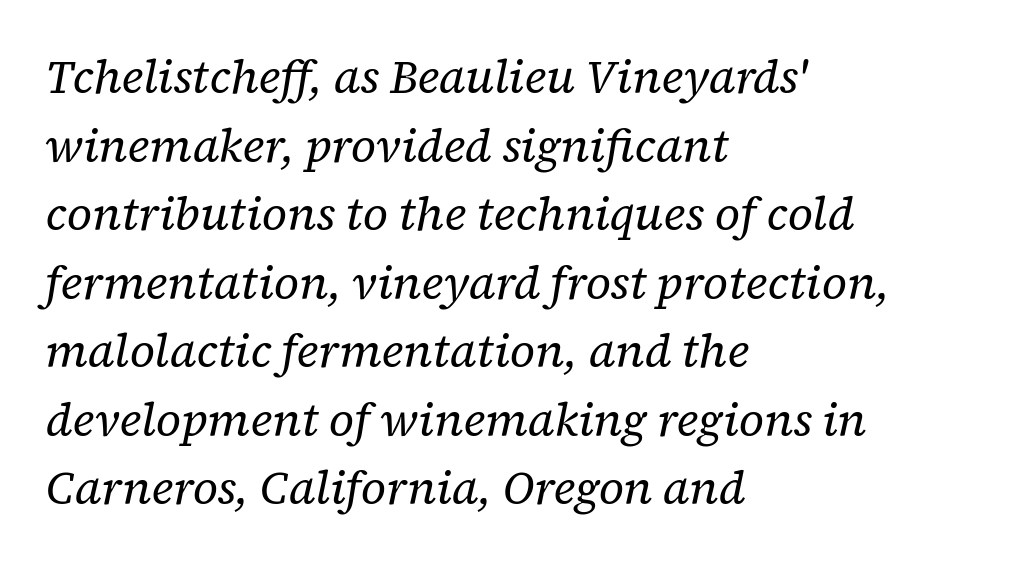
Q: Is the text bold? A: No.
Q: Is the text italic (slanted)? A: Yes, it leans right by about 12 degrees.
Q: Is the typeface a serif or a sans-serif typeface? A: Serif.
Q: Is the text underlined? A: No.
Q: How is the paragraph aligned? A: Left-aligned.
Q: Is the spacing between letters normal or unusually wide? A: Normal.
Q: Is the spacing between lines tight, normal or loose? A: Normal.
Q: Width (condensed, normal, or wide)? A: Normal.
Q: Stroke contrast? A: Low.
Q: x-height? A: Medium.
Q: Monospaced? A: No.
